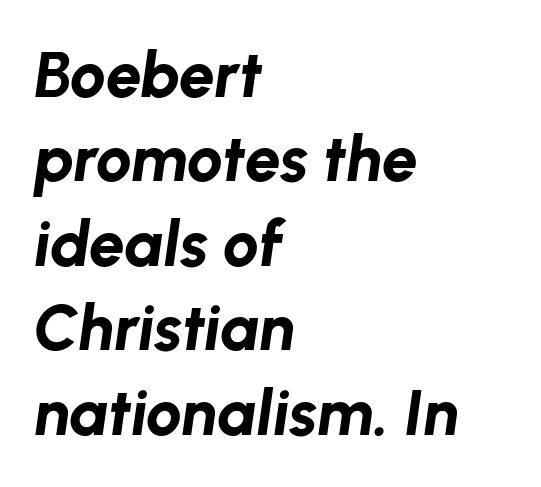
The image shows 64 px bold type, italic (leaning right); set left-aligned, normal line spacing (1.32x), normal letter spacing, not underlined; low stroke contrast and a medium x-height.
